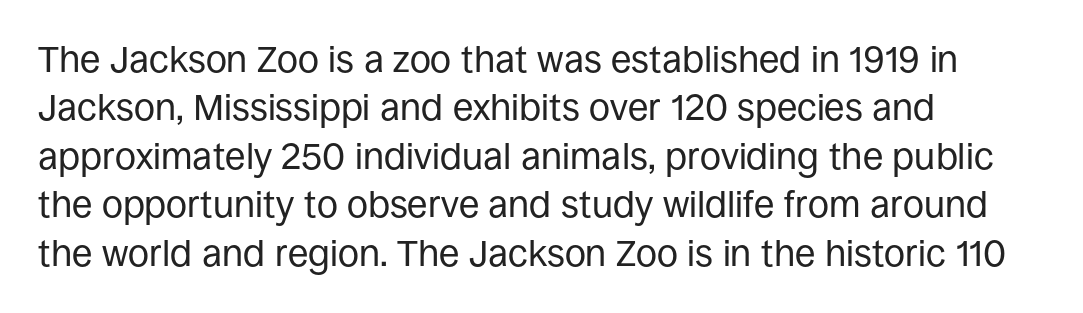
The image shows 37 px regular-weight sans-serif type, upright; set left-aligned, normal line spacing (1.31x), normal letter spacing, not underlined; low stroke contrast and a large x-height.
